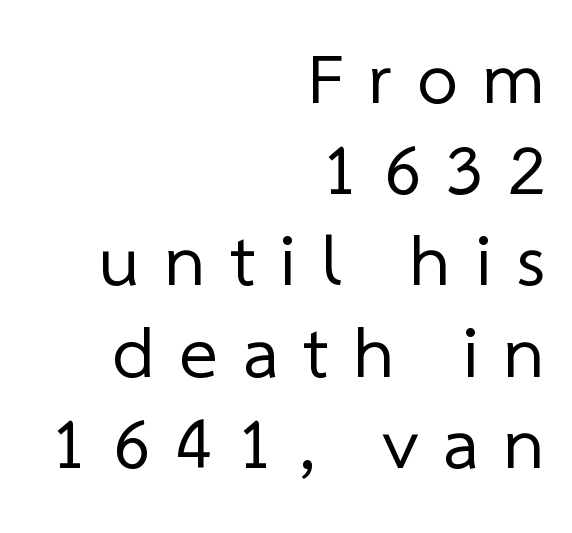
Q: Is the text bold? A: No.
Q: Is the typeface a serif or a sans-serif typeface? A: Sans-serif.
Q: Is the text underlined? A: No.
Q: How is the paragraph aligned? A: Right-aligned.
Q: Is the spacing between letters normal or unusually wide? A: Unusually wide.
Q: Is the spacing between lines tight, normal or loose? A: Normal.
Q: Width (condensed, normal, or wide)? A: Normal.
Q: Stroke contrast? A: Low.
Q: x-height? A: Medium.
Q: Monospaced? A: No.
